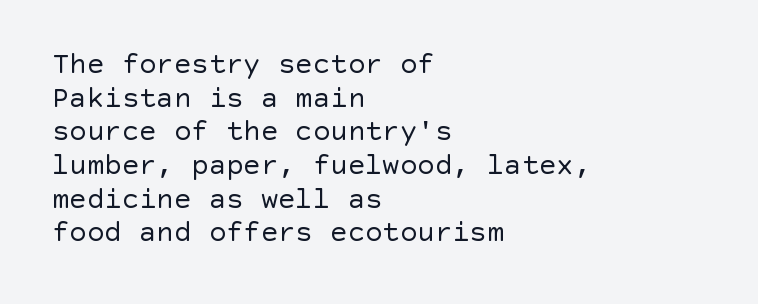
Decoration check: the copy has no underline. Examine the stroke ends and you'll find no serifs. Caption: face not bold, strokes unweighted. Caption: multi-line text, flush left, ragged right. These lines keep a tight, regular rhythm from letter to letter.
